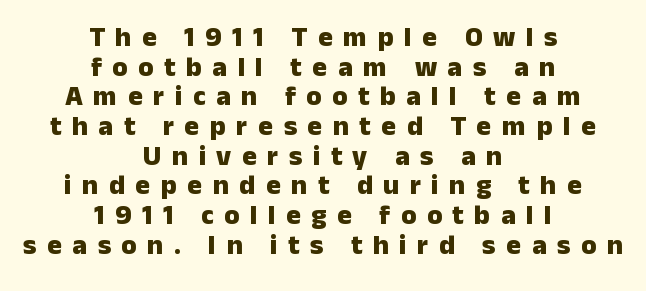
{"serif": "no", "italic": "no", "bold": "yes", "weight": "heavy", "width": "normal", "stroke_contrast": "low", "x_height": "medium", "monospaced": "no", "underline": "no", "align": "center", "line_spacing": "tight", "line_spacing_ratio": 1.06, "letter_spacing": "wide", "letter_spacing_em": 0.37, "glyph_px": 28}
